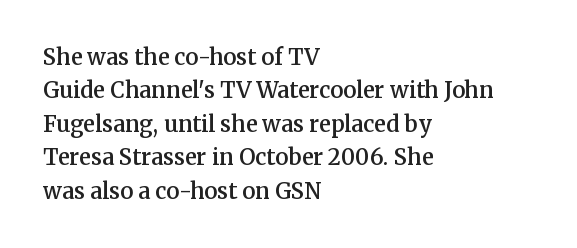
{"italic": "no", "bold": "semi", "underline": "no", "align": "left", "line_spacing": "normal", "line_spacing_ratio": 1.52, "letter_spacing": "normal", "letter_spacing_em": 0.0, "glyph_px": 22}
